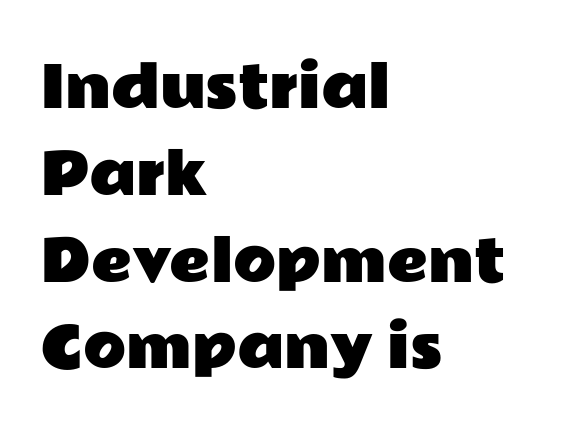
In terms of leading, this rendering sits right in the middle. The font's upright variant was chosen for this text. The rag falls on the right side of this text block. Each letter's strokes conclude bluntly, with no projecting serifs.
